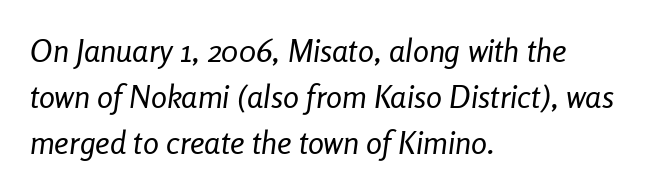
{"italic": "yes", "lean": "right", "slant_degrees": 8, "bold": "no", "weight": "regular", "width": "condensed", "stroke_contrast": "low", "x_height": "medium", "monospaced": "no", "underline": "no", "align": "left", "line_spacing": "normal", "line_spacing_ratio": 1.43, "letter_spacing": "normal", "letter_spacing_em": 0.0, "glyph_px": 32}
